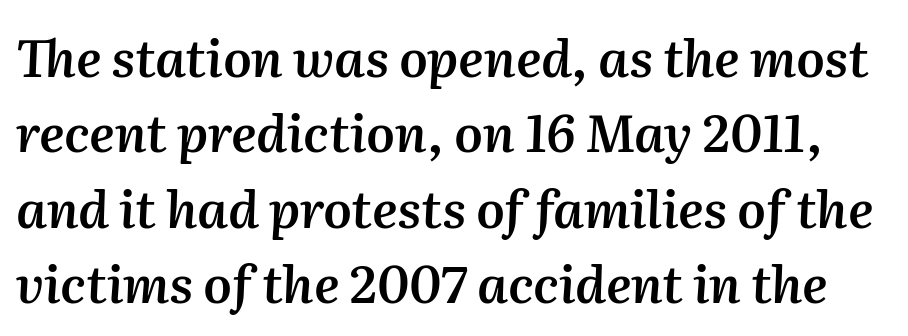
Q: Is the text bold? A: Semi-bold.
Q: Is the text italic (slanted)? A: Yes, it leans right by about 2 degrees.
Q: Is the text underlined? A: No.
Q: Is the spacing between letters normal or unusually wide? A: Normal.
Q: Is the spacing between lines tight, normal or loose? A: Normal.
Q: Width (condensed, normal, or wide)? A: Normal.
Q: Stroke contrast? A: Medium.
Q: x-height? A: Medium.
Q: Monospaced? A: No.
